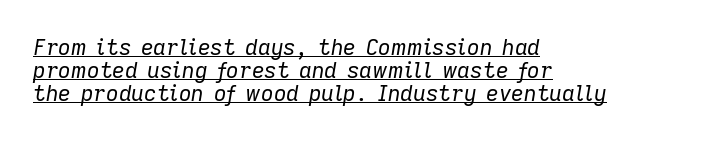
The image shows 22 px text type, italic (leaning right); set left-aligned, tight line spacing (1.05x), normal letter spacing, underlined.
